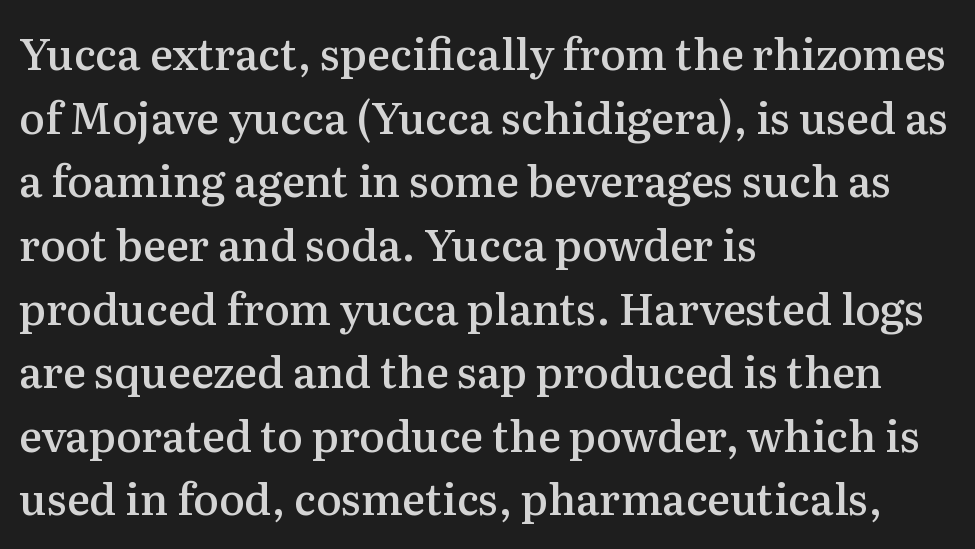
This is moderately heavy type, rendered in semibold. The foot of each line stays bare and open. Characters follow at the spacing the type designer built in. Is this a fixed-width face? No — the glyphs have proportional, varying widths.
